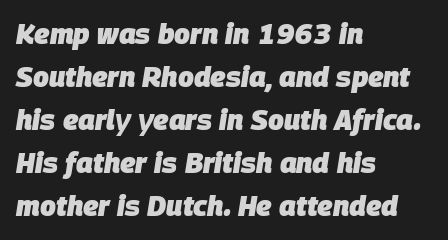
Letters rest on an invisible, unmarked baseline. Set as a true bold cut, around the 700 mark. Looks like regular typesetting: each glyph gets only the width it needs. The horizontal fit of the characters is conventional and even.
